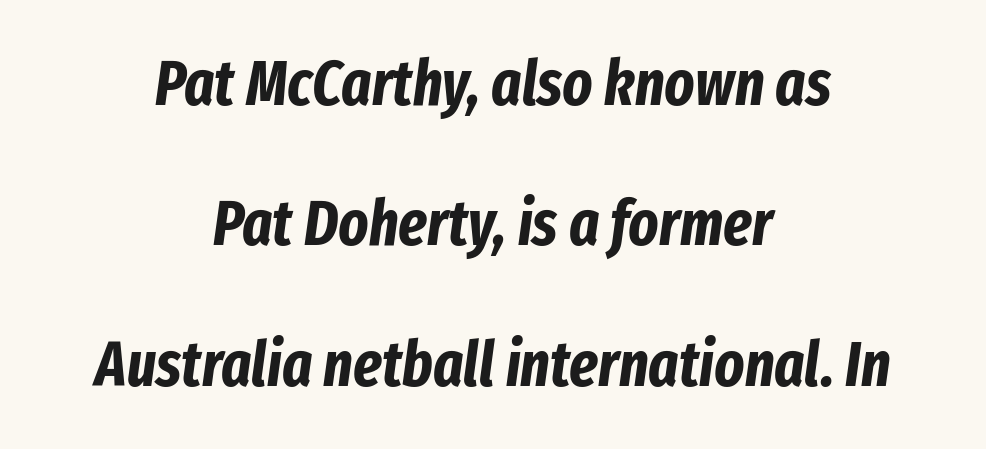
{"italic": "yes", "lean": "right", "slant_degrees": 8, "bold": "yes", "weight": "bold", "width": "condensed", "stroke_contrast": "low", "x_height": "medium", "monospaced": "no", "underline": "no", "align": "center", "line_spacing": "loose", "line_spacing_ratio": 2.23, "letter_spacing": "normal", "letter_spacing_em": 0.0, "glyph_px": 63}
